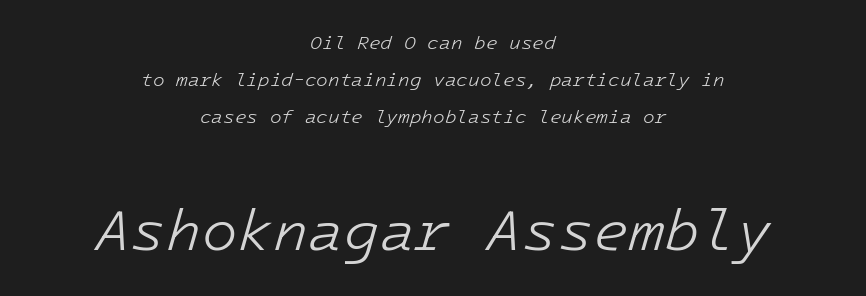
The image shows 58 px light type, italic (leaning right), monospaced; set centered, loose line spacing (1.96x), normal letter spacing, not underlined; the second (bottom) block is 3.05x larger; low stroke contrast and a medium x-height.
